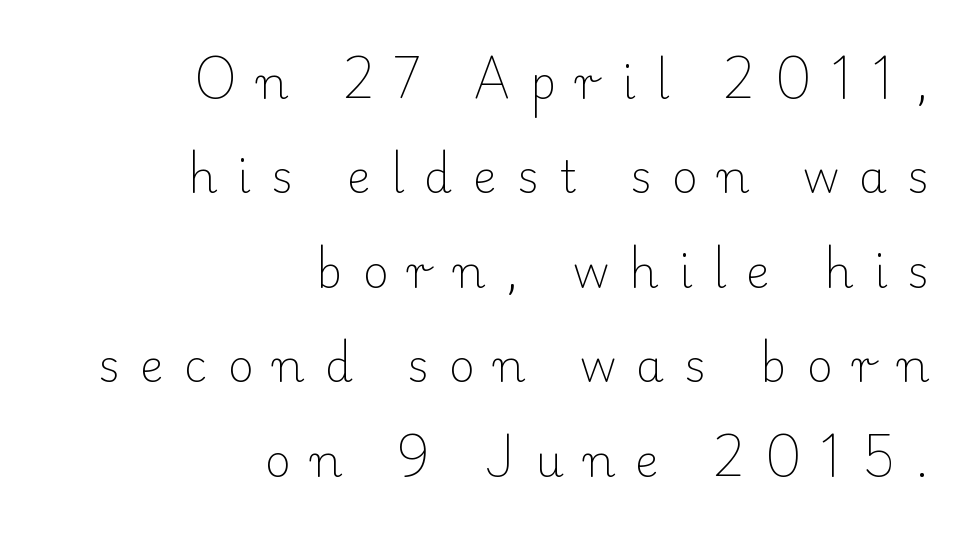
You can tell it's not italic because the verticals are truly vertical. Does the type have serifs? Yes, each stem ends in a small foot. Each row of text sits above clean, open space. The passage is arranged like a letterhead date or caption credit — flush right. Think of a printed novel: that variable character pitch is what you see here. Weight: in the light-to-regular range.
